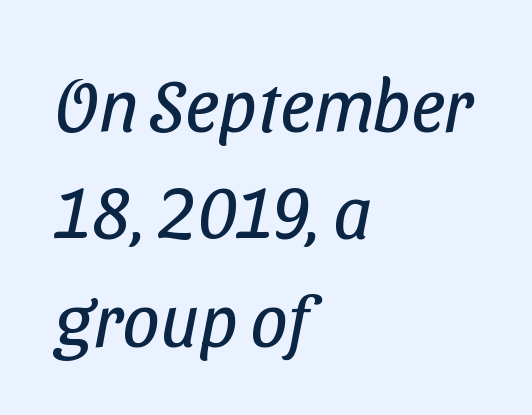
These lines are composed in type without serifs. Is this a fixed-width face? No — the glyphs have proportional, varying widths. A normal amount of white space separates one row of letters from the next. A bare baseline throughout the passage. Standard letterfit; no display-style spreading of the glyphs.
